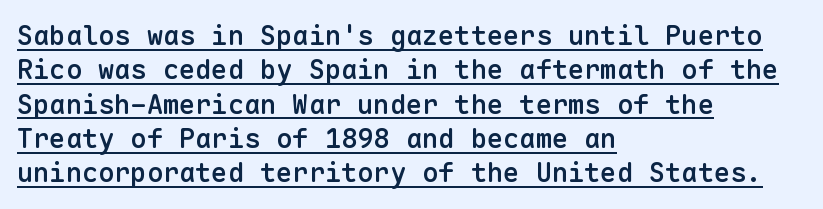
{"italic": "no", "bold": "semi", "underline": "yes", "align": "left", "line_spacing": "normal", "line_spacing_ratio": 1.27, "letter_spacing": "normal", "letter_spacing_em": 0.0, "glyph_px": 27}
